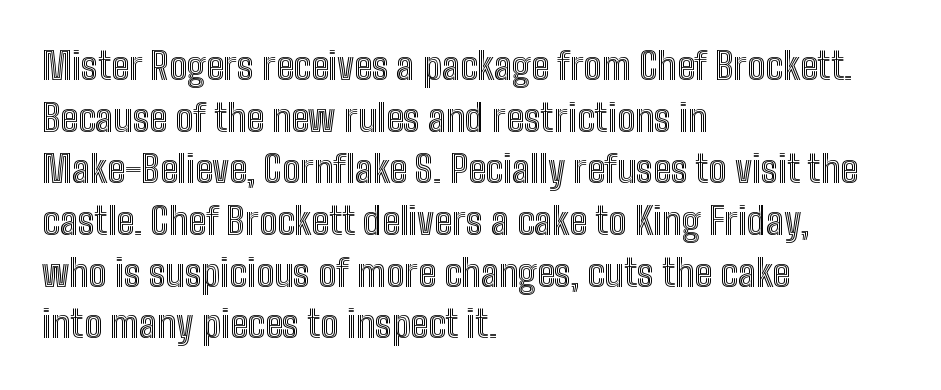
The image shows 38 px condensed type, upright; set left-aligned, normal line spacing (1.36x), normal letter spacing, not underlined; a medium x-height.
